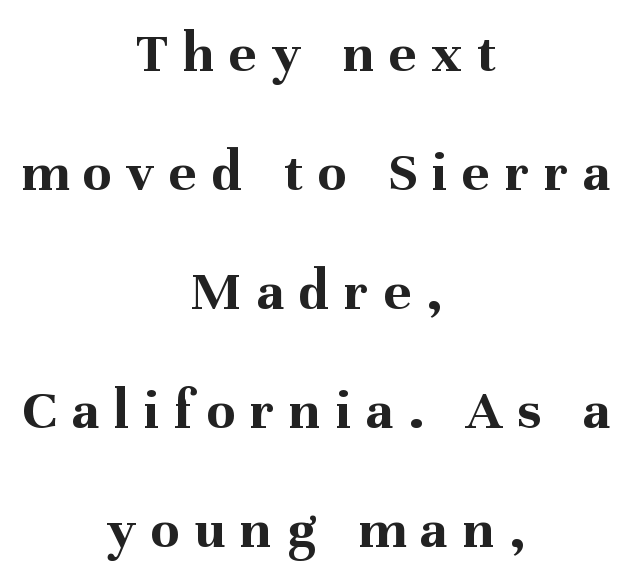
The image shows 58 px bold serif type, upright; set centered, loose line spacing (2.05x), unusually wide letter spacing (+0.26 em), not underlined; medium stroke contrast and a medium x-height.
